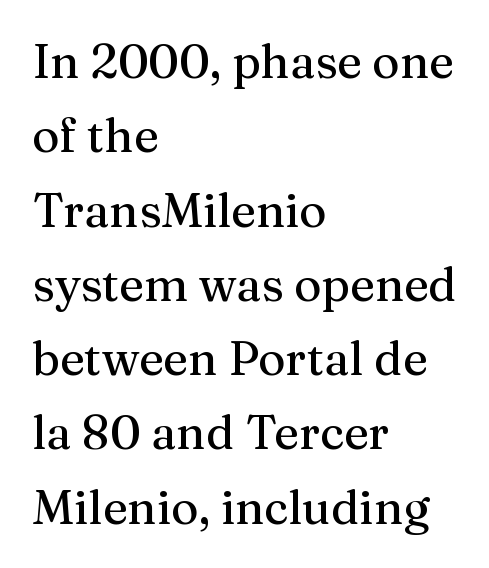
{"serif": "yes", "italic": "no", "width": "normal", "stroke_contrast": "medium", "x_height": "medium", "monospaced": "no", "underline": "no", "align": "left", "line_spacing": "normal", "line_spacing_ratio": 1.58, "letter_spacing": "normal", "letter_spacing_em": 0.0, "glyph_px": 47}
